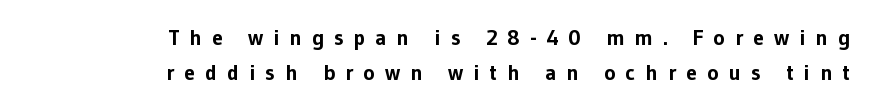
Q: Is the text bold? A: Yes.
Q: Is the text italic (slanted)? A: No, it is upright.
Q: Is the text underlined? A: No.
Q: How is the paragraph aligned? A: Right-aligned.
Q: Is the spacing between letters normal or unusually wide? A: Unusually wide.
Q: Is the spacing between lines tight, normal or loose? A: Normal.
